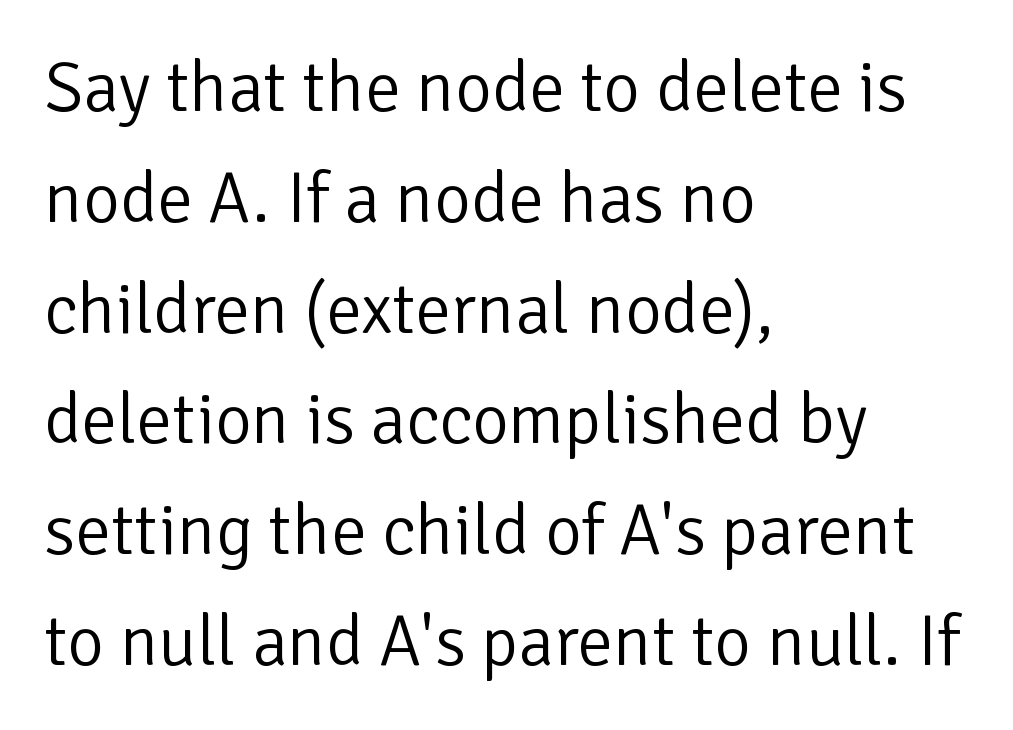
The image shows 71 px light sans-serif type, upright; set left-aligned, normal line spacing (1.56x), normal letter spacing, not underlined; low stroke contrast and a medium x-height.
